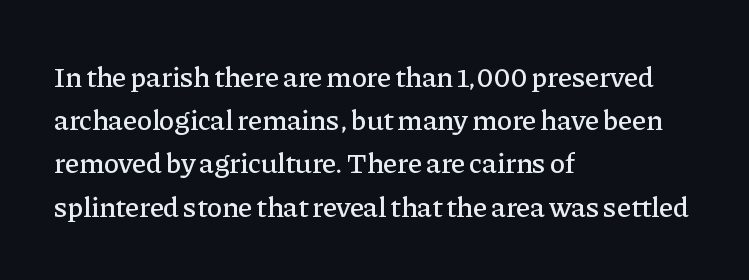
Q: Is the text italic (slanted)? A: No, it is upright.
Q: Is the typeface a serif or a sans-serif typeface? A: Serif.
Q: Is the text underlined? A: No.
Q: How is the paragraph aligned? A: Left-aligned.
Q: Is the spacing between letters normal or unusually wide? A: Normal.
Q: Is the spacing between lines tight, normal or loose? A: Normal.
Q: Width (condensed, normal, or wide)? A: Normal.
Q: Stroke contrast? A: Low.
Q: x-height? A: Medium.
Q: Monospaced? A: No.
